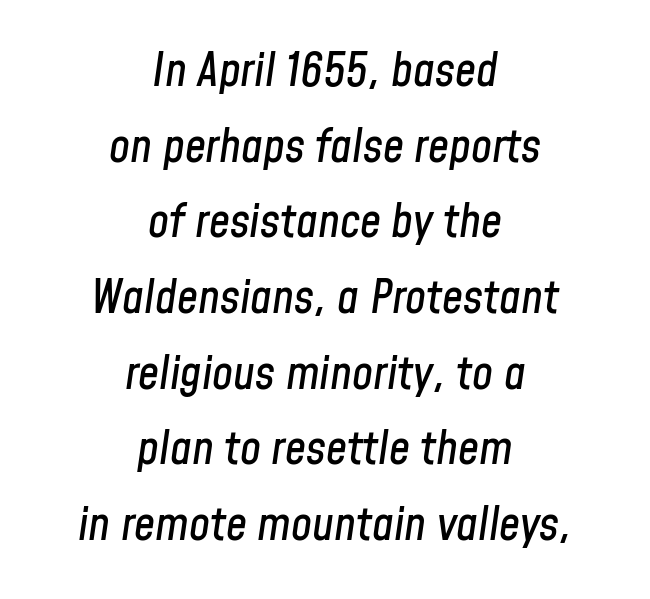
{"italic": "yes", "lean": "right", "slant_degrees": 8, "width": "condensed", "stroke_contrast": "low", "x_height": "medium", "monospaced": "no", "underline": "no", "align": "center", "line_spacing": "normal", "line_spacing_ratio": 1.61, "letter_spacing": "normal", "letter_spacing_em": 0.0, "glyph_px": 47}
